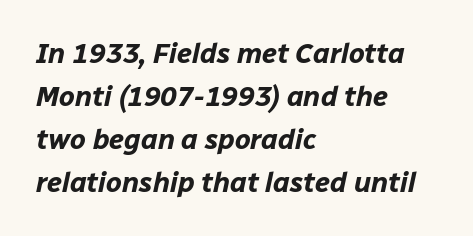
Q: Is the text bold? A: Yes.
Q: Is the text italic (slanted)? A: Yes, it leans right by about 12 degrees.
Q: Is the text underlined? A: No.
Q: How is the paragraph aligned? A: Left-aligned.
Q: Is the spacing between letters normal or unusually wide? A: Normal.
Q: Is the spacing between lines tight, normal or loose? A: Normal.
Q: Width (condensed, normal, or wide)? A: Normal.
Q: Stroke contrast? A: Low.
Q: x-height? A: Medium.
Q: Monospaced? A: No.
